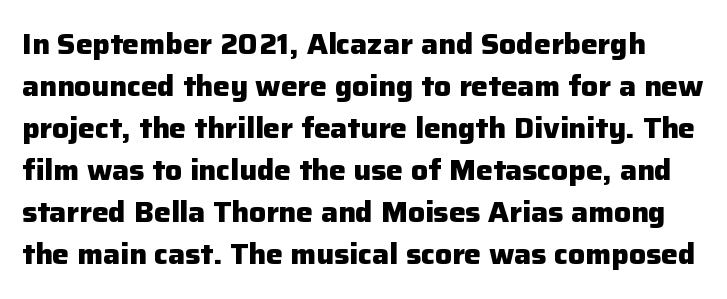
{"serif": "no", "italic": "no", "bold": "yes", "weight": "heavy", "width": "normal", "stroke_contrast": "low", "x_height": "medium", "monospaced": "no", "underline": "no", "line_spacing": "normal", "line_spacing_ratio": 1.5, "letter_spacing": "normal", "letter_spacing_em": 0.0, "glyph_px": 28}
